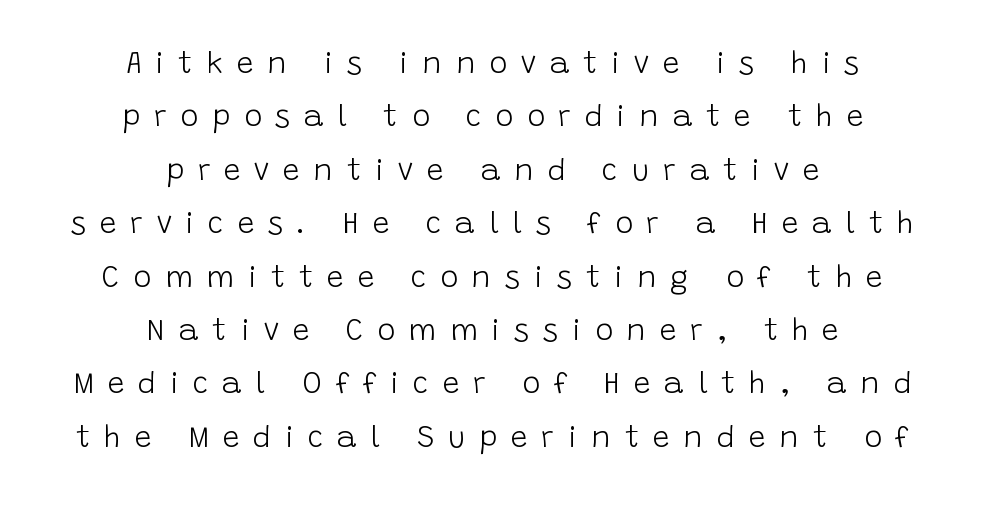
Q: Is the text bold? A: No.
Q: Is the text italic (slanted)? A: No, it is upright.
Q: Is the typeface a serif or a sans-serif typeface? A: Sans-serif.
Q: Is the text underlined? A: No.
Q: How is the paragraph aligned? A: Centered.
Q: Is the spacing between letters normal or unusually wide? A: Unusually wide.
Q: Width (condensed, normal, or wide)? A: Normal.
Q: Stroke contrast? A: Low.
Q: x-height? A: Large.
Q: Monospaced? A: No.
